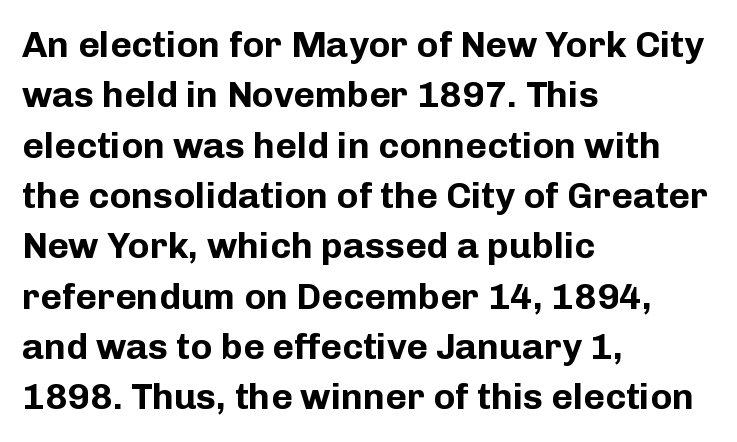
{"serif": "no", "italic": "no", "bold": "yes", "weight": "bold", "width": "normal", "stroke_contrast": "low", "x_height": "medium", "monospaced": "no", "underline": "no", "align": "left", "line_spacing": "normal", "line_spacing_ratio": 1.36, "letter_spacing": "normal", "letter_spacing_em": 0.0, "glyph_px": 37}
